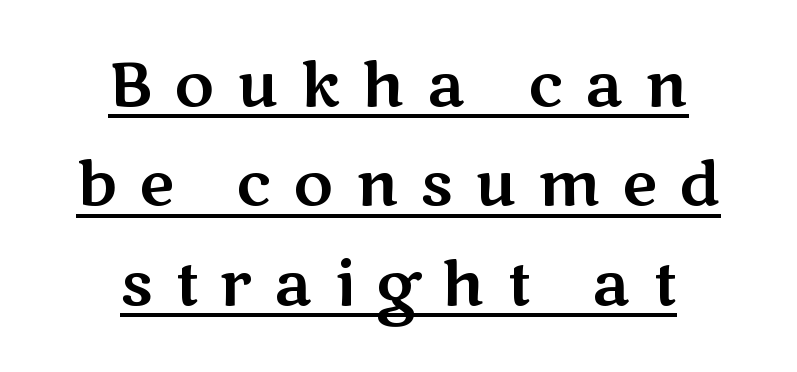
{"serif": "no", "italic": "no", "width": "wide", "stroke_contrast": "medium", "x_height": "medium", "monospaced": "no", "underline": "yes", "align": "center", "line_spacing": "normal", "line_spacing_ratio": 1.63, "letter_spacing": "wide", "letter_spacing_em": 0.36, "glyph_px": 61}
